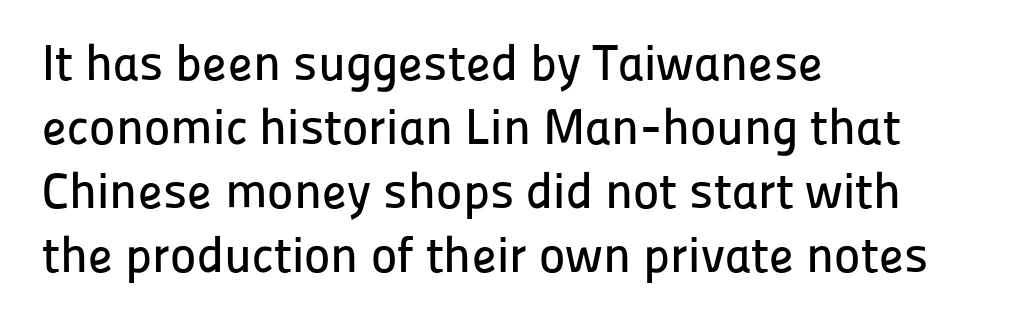
The image shows 50 px sans-serif type, upright; set left-aligned, normal line spacing (1.28x), normal letter spacing, not underlined; low stroke contrast and a medium x-height.
